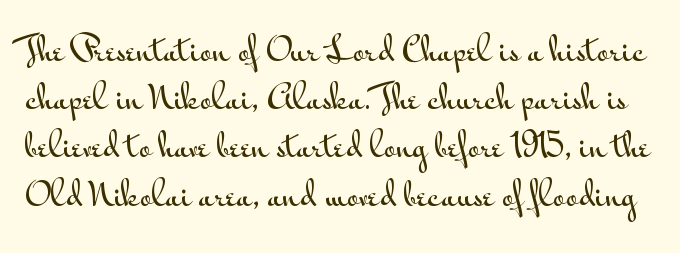
Stroke terminals: plain, sans-serif. A normal amount of white space separates one row of letters from the next. Glance below the letters and you will spot only blank space. Between one letter and the next there's only the usual sliver of space. Do the characters align in a grid? No, the font is proportional.
